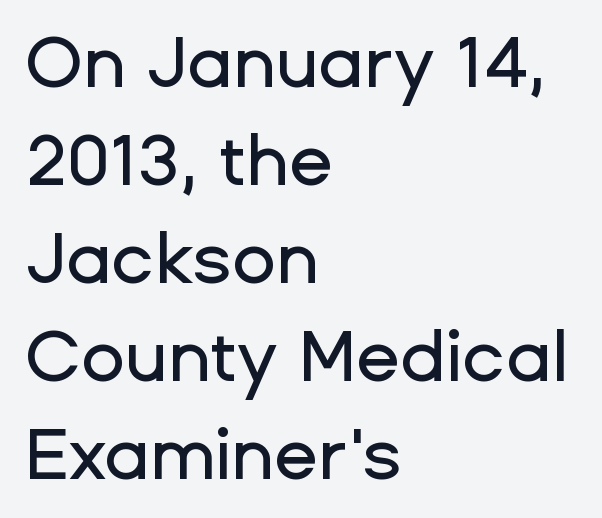
Q: Is the text italic (slanted)? A: No, it is upright.
Q: Is the typeface a serif or a sans-serif typeface? A: Sans-serif.
Q: Is the text underlined? A: No.
Q: How is the paragraph aligned? A: Left-aligned.
Q: Is the spacing between letters normal or unusually wide? A: Normal.
Q: Is the spacing between lines tight, normal or loose? A: Normal.
Q: Width (condensed, normal, or wide)? A: Normal.
Q: Stroke contrast? A: Low.
Q: x-height? A: Medium.
Q: Monospaced? A: No.
